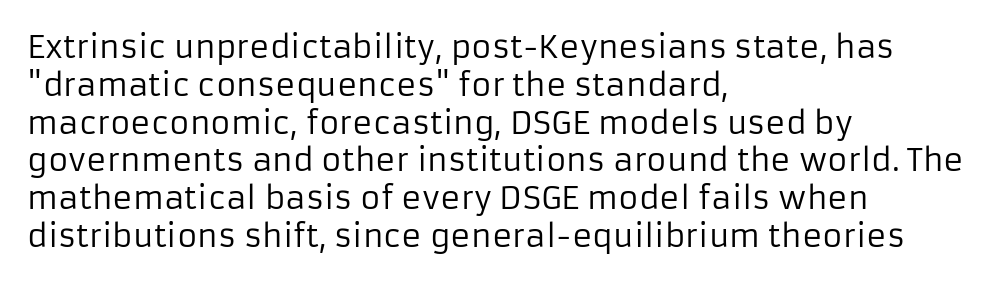
{"serif": "no", "italic": "no", "bold": "no", "weight": "regular", "width": "normal", "stroke_contrast": "low", "x_height": "medium", "monospaced": "no", "underline": "no", "align": "left", "line_spacing_ratio": 1.22, "letter_spacing": "normal", "letter_spacing_em": 0.0, "glyph_px": 31}
